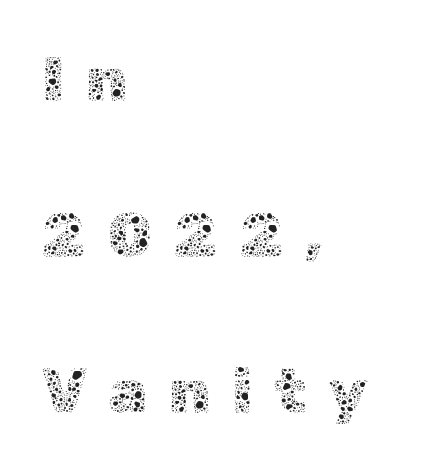
The image shows 64 px thin type, upright; set left-aligned, loose line spacing (2.44x), unusually wide letter spacing (+0.32 em), not underlined; a medium x-height.
